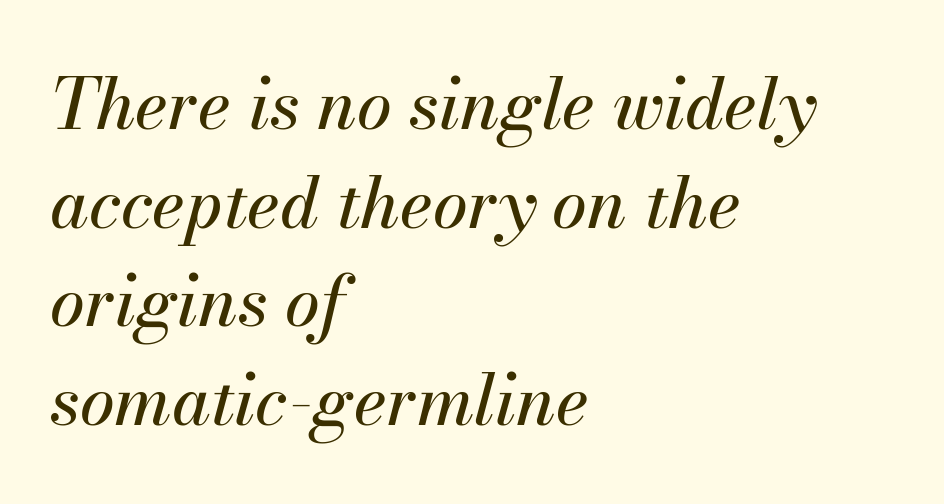
{"italic": "yes", "lean": "right", "slant_degrees": 13, "width": "normal", "stroke_contrast": "medium", "x_height": "small", "monospaced": "no", "underline": "no", "align": "left", "line_spacing": "normal", "line_spacing_ratio": 1.41, "letter_spacing": "normal", "letter_spacing_em": 0.0, "glyph_px": 70}
